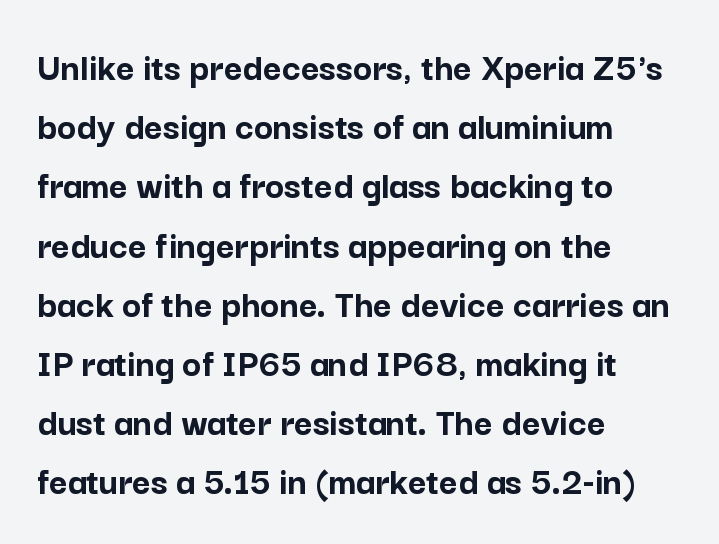
The image shows 40 px semibold sans-serif type, upright; set left-aligned, normal line spacing (1.48x), normal letter spacing, not underlined; low stroke contrast and a medium x-height.
